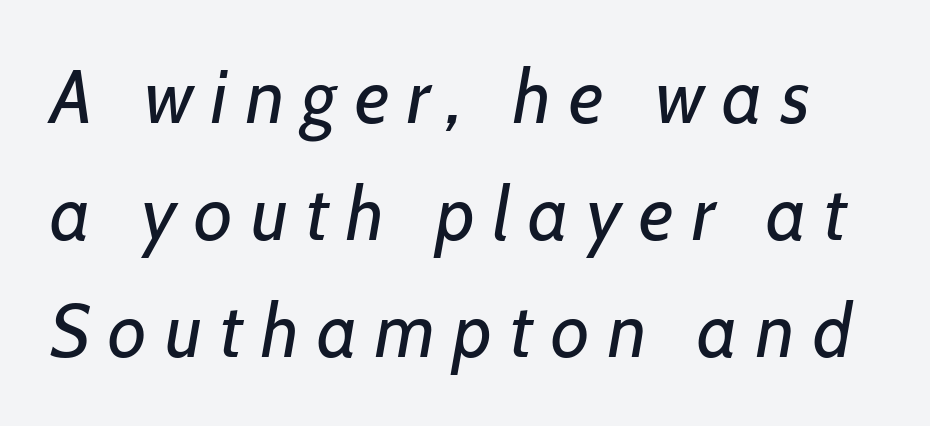
Q: Is the text bold? A: No.
Q: Is the text italic (slanted)? A: Yes, it leans right by about 7 degrees.
Q: Is the text underlined? A: No.
Q: Is the spacing between letters normal or unusually wide? A: Unusually wide.
Q: Is the spacing between lines tight, normal or loose? A: Normal.
Q: Width (condensed, normal, or wide)? A: Normal.
Q: Stroke contrast? A: Low.
Q: x-height? A: Medium.
Q: Monospaced? A: No.
